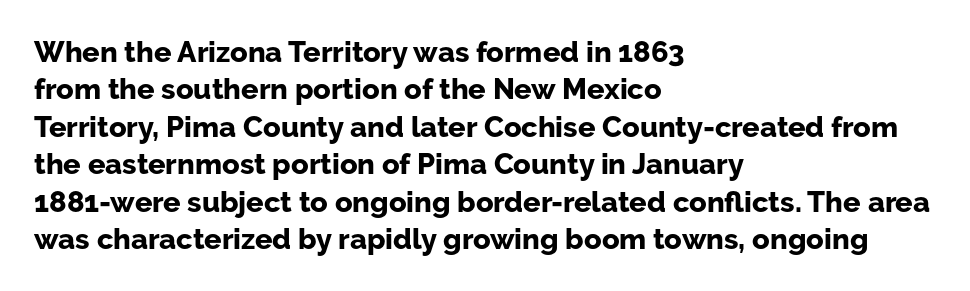
Reading down the block, your eye returns to a fixed left position each line. Vertically, the passage feels balanced, rows spaced as you'd expect. Character widths vary here, with narrow letters taking less room than wide ones. These lines keep a tight, regular rhythm from letter to letter. The typeface chosen for these lines omits serifs. Decoration check: the copy has no underline.
